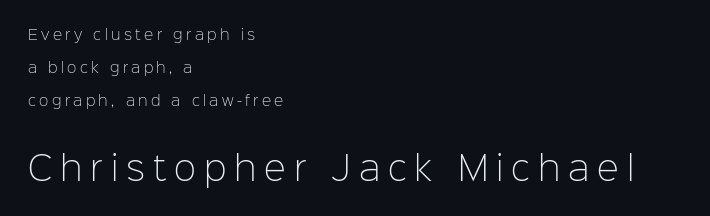
{"serif": "no", "italic": "no", "bold": "no", "weight": "light", "width": "normal", "stroke_contrast": "low", "x_height": "medium", "monospaced": "no", "underline": "no", "align": "left", "line_spacing": "loose", "line_spacing_ratio": 2.36, "letter_spacing": "wide", "letter_spacing_em": 0.24, "larger_block": "second", "size_ratio": 2.36, "glyph_px": 33}
